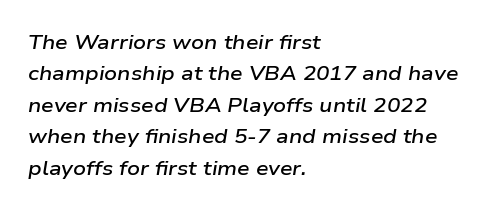
The image shows 20 px text type, italic (leaning right); set left-aligned, normal line spacing (1.57x), normal letter spacing, not underlined.
